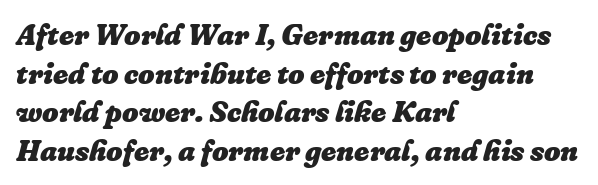
Letter spacing: default. This sample uses an oblique cut, with every glyph tilted off the vertical. Each new line begins a customary step beneath the previous one. The rendering uses natural spacing where letterforms have individual widths.
